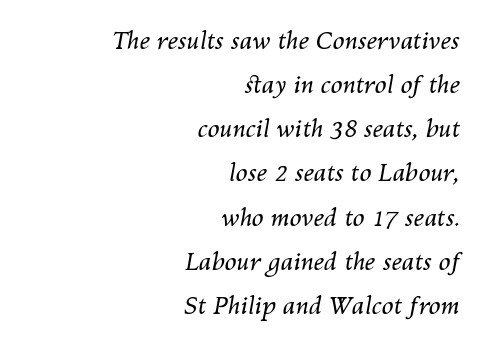
The specimen reads as italic at a glance. Layout note: lines flush right. A quiet, ordinary-to-light weight characterises the typeface. Tracking value appears to be zero — textbook default spacing. The specimen omits any rule beneath the text block's lines.
